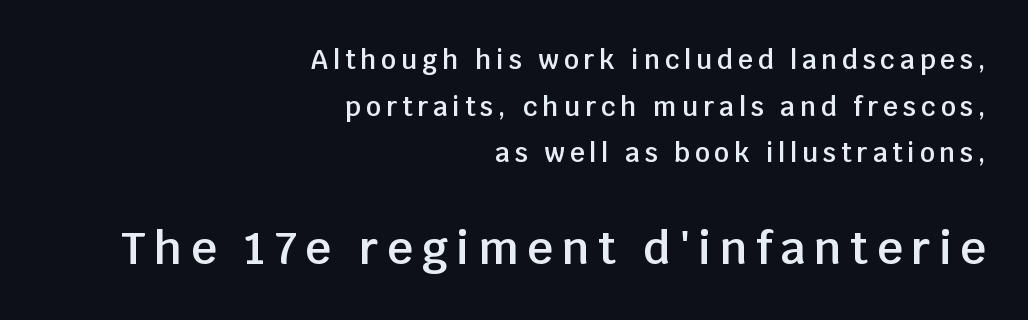
{"serif": "no", "italic": "no", "bold": "semi", "weight": "semibold", "width": "normal", "stroke_contrast": "low", "x_height": "large", "monospaced": "no", "underline": "no", "align": "right", "line_spacing_ratio": 1.79, "larger_block": "second", "size_ratio": 1.73, "glyph_px": 45}
